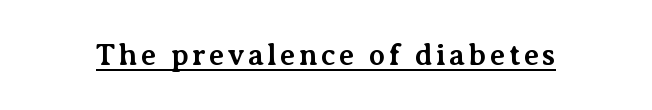
The image shows 30 px bold serif type, upright; set underlined; medium stroke contrast and a medium x-height.
